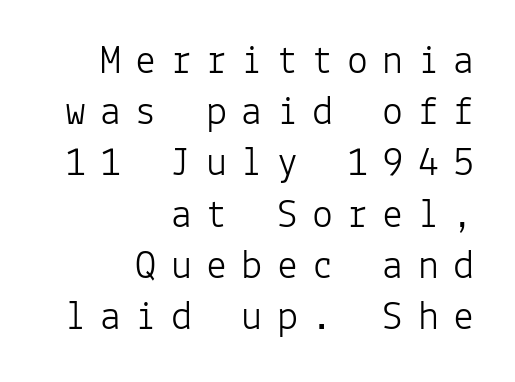
Q: Is the text bold? A: No.
Q: Is the text italic (slanted)? A: No, it is upright.
Q: Is the typeface a serif or a sans-serif typeface? A: Sans-serif.
Q: Is the text underlined? A: No.
Q: How is the paragraph aligned? A: Right-aligned.
Q: Is the spacing between letters normal or unusually wide? A: Unusually wide.
Q: Width (condensed, normal, or wide)? A: Normal.
Q: Stroke contrast? A: Low.
Q: x-height? A: Medium.
Q: Monospaced? A: Yes.
